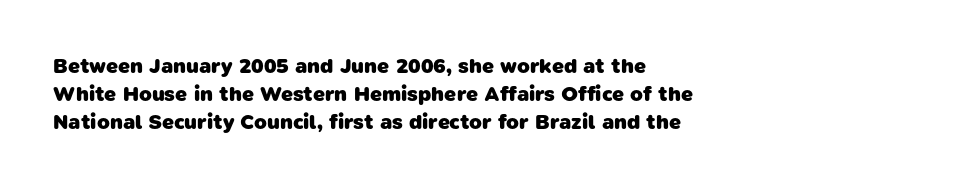
The image shows 21 px bold type; set left-aligned, normal line spacing (1.34x), normal letter spacing, not underlined.
